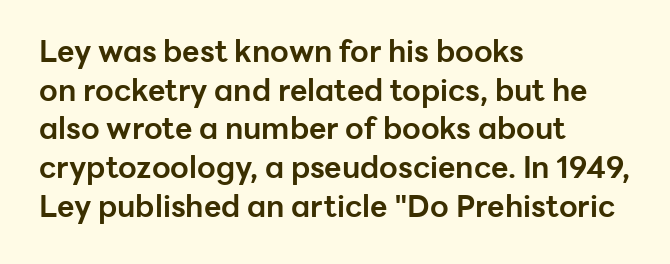
{"serif": "no", "italic": "no", "bold": "yes", "weight": "bold", "width": "normal", "stroke_contrast": "low", "x_height": "medium", "monospaced": "no", "underline": "no", "align": "left", "line_spacing": "normal", "line_spacing_ratio": 1.29, "letter_spacing": "normal", "letter_spacing_em": 0.0, "glyph_px": 30}
